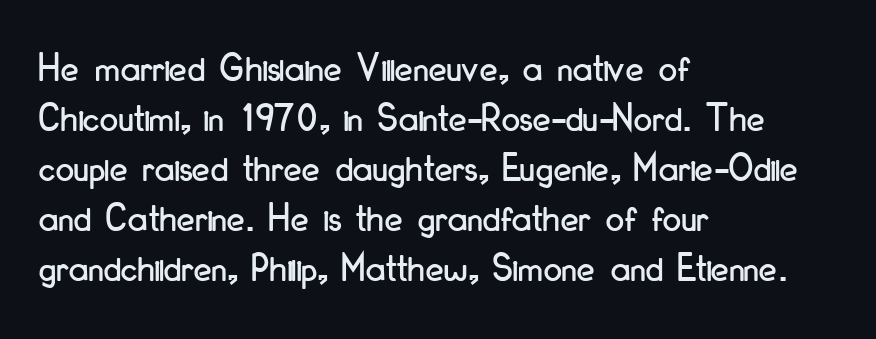
Italic: no, the glyphs are upright roman. Is this a sans? Yes — the strokes have no serifs. Underline: absent. Compared with a centered layout, this one pins lines to the left instead. Here the designer chose a conventional face with non-uniform glyph widths. Spacing between characters is what you'd get straight out of the box.
